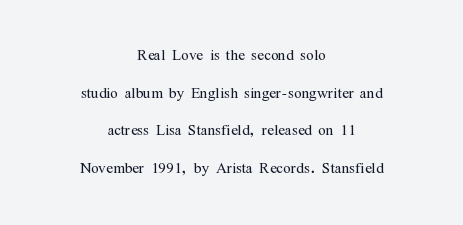
{"italic": "no", "bold": "no", "underline": "no", "align": "center", "line_spacing_ratio": 1.88, "letter_spacing": "normal", "letter_spacing_em": 0.0, "glyph_px": 20}
